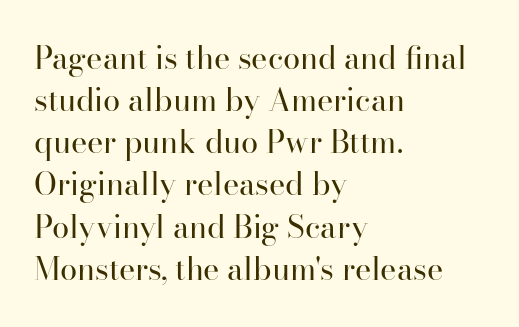
{"serif": "yes", "italic": "no", "bold": "no", "weight": "regular", "width": "normal", "stroke_contrast": "high", "x_height": "small", "monospaced": "no", "underline": "no", "align": "left", "line_spacing": "normal", "line_spacing_ratio": 1.36, "letter_spacing": "normal", "letter_spacing_em": 0.0, "glyph_px": 31}
